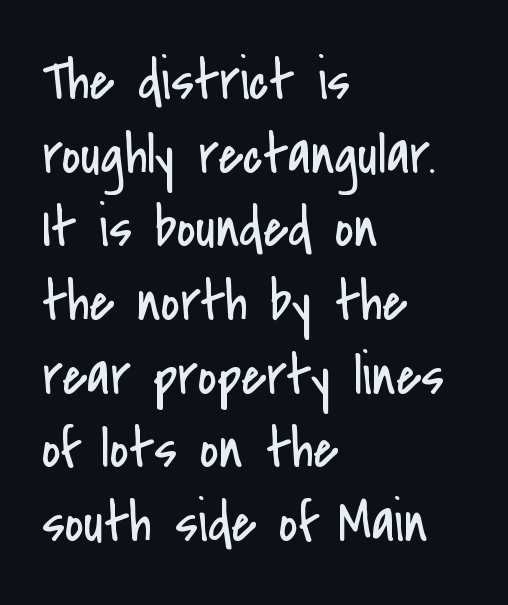
The image shows 58 px regular-weight, condensed sans-serif type, upright; set left-aligned, normal line spacing (1.27x), normal letter spacing, not underlined; low stroke contrast and a small x-height.
